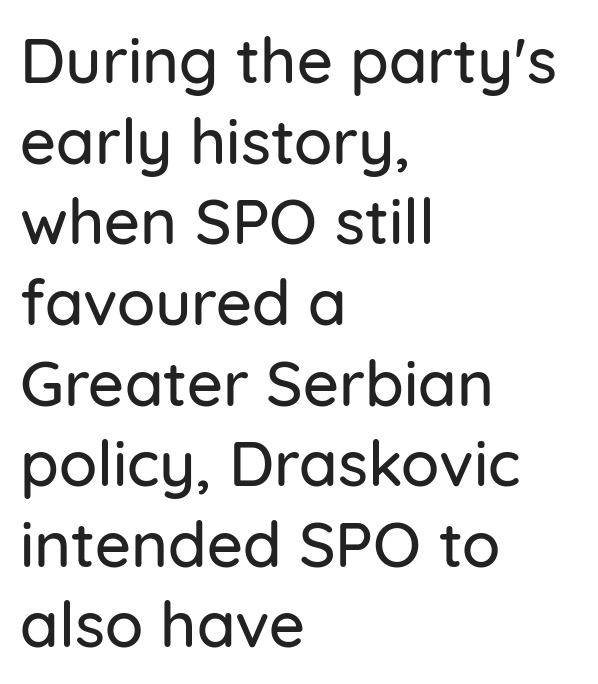
{"serif": "no", "italic": "no", "width": "normal", "stroke_contrast": "low", "x_height": "medium", "monospaced": "no", "underline": "no", "align": "left", "line_spacing": "normal", "line_spacing_ratio": 1.28, "letter_spacing": "normal", "letter_spacing_em": 0.0, "glyph_px": 63}
